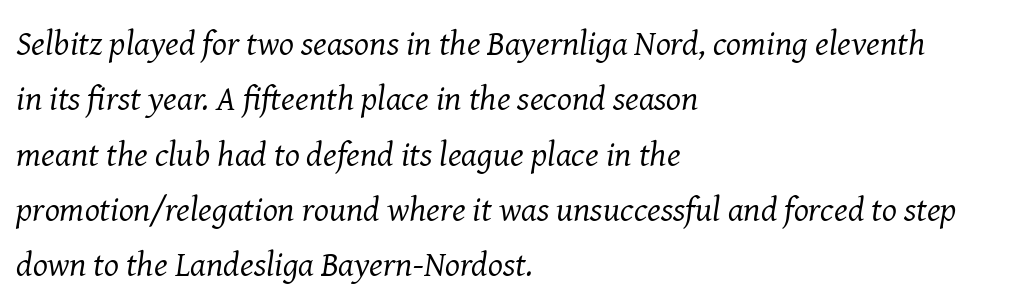
{"serif": "yes", "italic": "yes", "lean": "right", "slant_degrees": 8, "bold": "no", "weight": "regular", "width": "normal", "stroke_contrast": "medium", "x_height": "medium", "monospaced": "no", "underline": "no", "align": "left", "line_spacing": "normal", "line_spacing_ratio": 1.58, "letter_spacing": "normal", "letter_spacing_em": 0.0, "glyph_px": 35}
